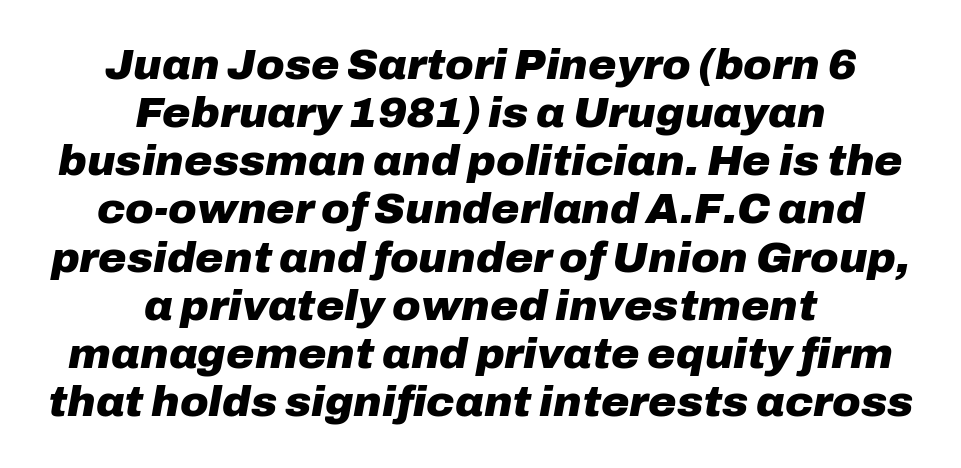
{"italic": "yes", "lean": "right", "slant_degrees": 10, "bold": "yes", "weight": "heavy", "width": "normal", "stroke_contrast": "low", "x_height": "medium", "monospaced": "no", "underline": "no", "align": "center", "line_spacing": "tight", "line_spacing_ratio": 1.12, "letter_spacing": "normal", "letter_spacing_em": 0.0, "glyph_px": 43}
